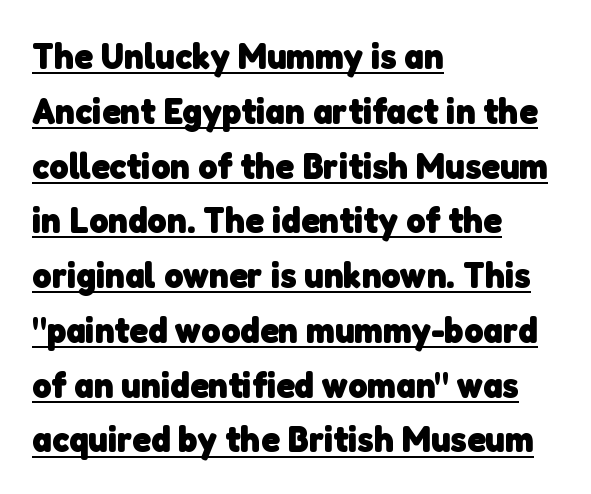
{"serif": "no", "bold": "yes", "weight": "heavy", "width": "normal", "stroke_contrast": "low", "x_height": "medium", "monospaced": "no", "underline": "yes", "align": "left", "line_spacing": "normal", "line_spacing_ratio": 1.48, "letter_spacing": "normal", "letter_spacing_em": 0.0, "glyph_px": 37}
